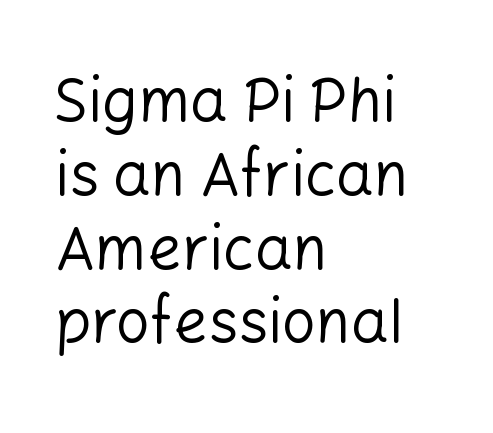
{"serif": "no", "italic": "no", "bold": "no", "weight": "regular", "width": "normal", "stroke_contrast": "low", "x_height": "medium", "monospaced": "no", "underline": "no", "align": "left", "line_spacing_ratio": 1.23, "letter_spacing": "normal", "letter_spacing_em": 0.0, "glyph_px": 60}
